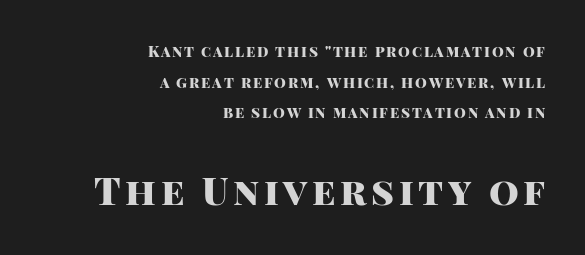
The image shows 38 px heavy sans-serif type, upright; set right-aligned, loose line spacing (2.05x), not underlined; the second (bottom) block is 2.53x larger; high stroke contrast and a large x-height.
